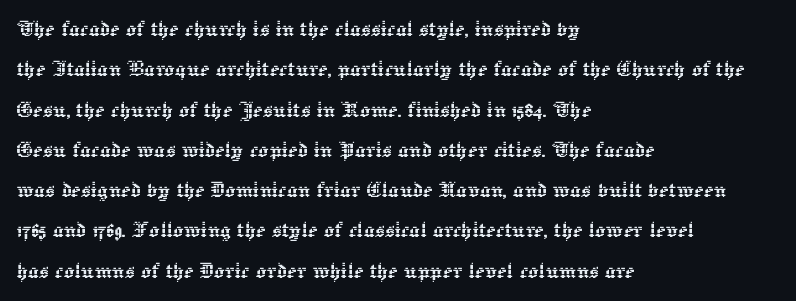
This rendering uses left alignment, leaving the right contour irregular. The vertical gap from one line to the next is medium. The space beneath each line is pristine and unruled. Does extra space separate the letters? No, they use regular spacing. Every character sits straight up, as roman type does.
